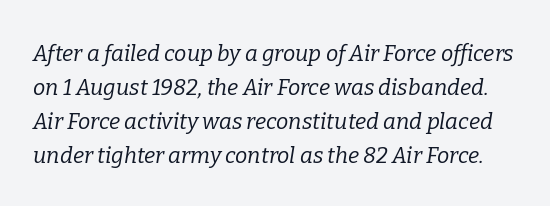
Q: Is the text bold? A: No.
Q: Is the text italic (slanted)? A: Yes, it leans right by about 9 degrees.
Q: Is the text underlined? A: No.
Q: Is the spacing between letters normal or unusually wide? A: Normal.
Q: Is the spacing between lines tight, normal or loose? A: Normal.
